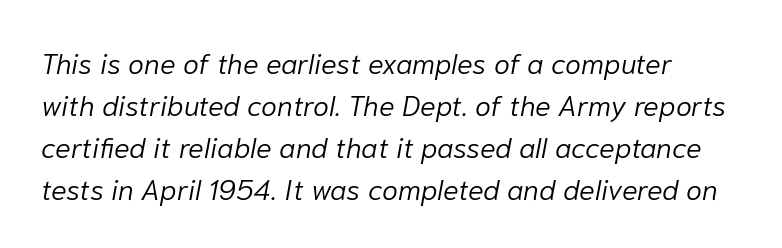
Q: Is the text bold? A: No.
Q: Is the text italic (slanted)? A: Yes, it leans right by about 10 degrees.
Q: Is the text underlined? A: No.
Q: Is the spacing between letters normal or unusually wide? A: Normal.
Q: Is the spacing between lines tight, normal or loose? A: Normal.
Q: Width (condensed, normal, or wide)? A: Normal.
Q: Stroke contrast? A: Low.
Q: x-height? A: Medium.
Q: Monospaced? A: No.
